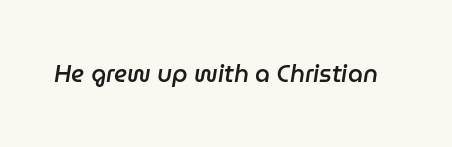
The image shows 24 px text type, italic (leaning right); set normal letter spacing, not underlined.
